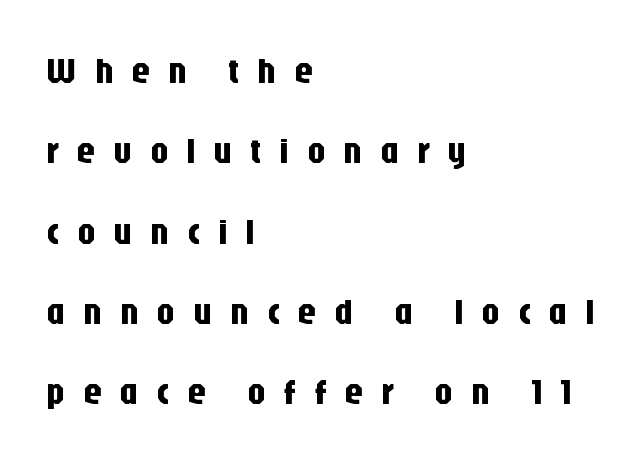
The tracking jumps out immediately: characters are airy and widely separated. A roman cut, with each character standing at attention. Looks like regular typesetting: each glyph gets only the width it needs. This block would shrink considerably if given ordinary leading; it's expanded now. Line starts are locked; line ends wander. The passage shown is not underscored anywhere.
